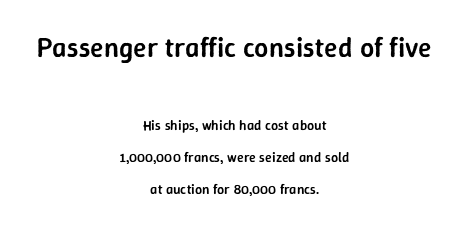
Q: Is the text bold? A: Semi-bold.
Q: Is the text italic (slanted)? A: No, it is upright.
Q: Is the typeface a serif or a sans-serif typeface? A: Sans-serif.
Q: Is the text underlined? A: No.
Q: How is the paragraph aligned? A: Centered.
Q: Is the spacing between letters normal or unusually wide? A: Normal.
Q: Is the spacing between lines tight, normal or loose? A: Loose.
Q: Which block of text is set in a larger size, the first (top) or the second (bottom)? A: The first (top) one.
Q: Width (condensed, normal, or wide)? A: Normal.
Q: Stroke contrast? A: Low.
Q: x-height? A: Medium.
Q: Monospaced? A: No.
